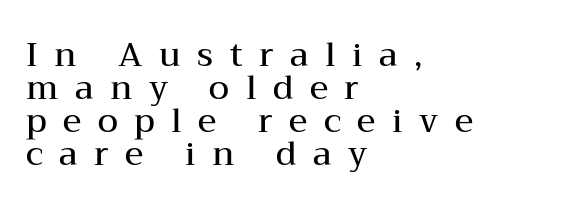
Q: Is the text bold? A: Semi-bold.
Q: Is the text italic (slanted)? A: No, it is upright.
Q: Is the typeface a serif or a sans-serif typeface? A: Serif.
Q: Is the text underlined? A: No.
Q: How is the paragraph aligned? A: Left-aligned.
Q: Is the spacing between letters normal or unusually wide? A: Unusually wide.
Q: Is the spacing between lines tight, normal or loose? A: Tight.
Q: Width (condensed, normal, or wide)? A: Wide.
Q: Stroke contrast? A: Medium.
Q: x-height? A: Medium.
Q: Monospaced? A: No.
